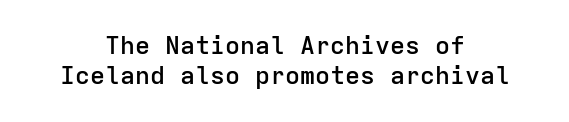
The image shows 25 px text type, upright; set centered, line spacing 1.21x, normal letter spacing, not underlined.
